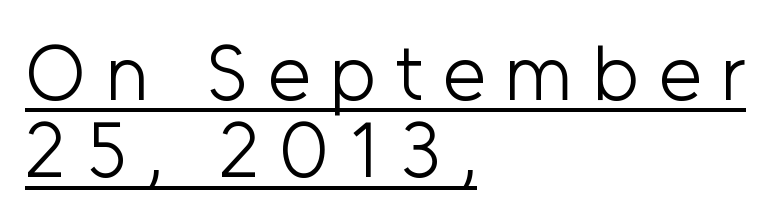
The font's upright variant was chosen for this text. The face looks like a standard text weight, possibly lighter. This is sans-serif lettering, the kind often seen on screens and signage. Has an underline been added? It has. What stands out about the letter spacing? Its width — letters are far apart. A typesetter would call this proportional, since set widths differ per character.
